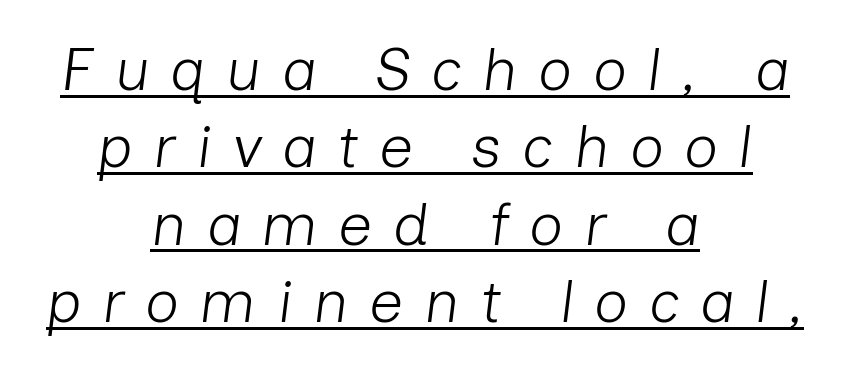
The image shows 60 px light type, italic (leaning right); set centered, normal line spacing (1.29x), unusually wide letter spacing (+0.34 em), underlined; low stroke contrast and a medium x-height.
